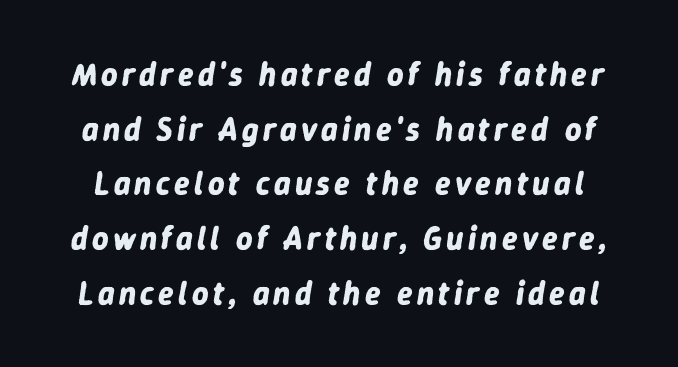
Q: Is the text bold? A: Yes.
Q: Is the text italic (slanted)? A: Yes, it leans right by about 9 degrees.
Q: Is the text underlined? A: No.
Q: Width (condensed, normal, or wide)? A: Normal.
Q: Stroke contrast? A: Low.
Q: x-height? A: Medium.
Q: Monospaced? A: No.
